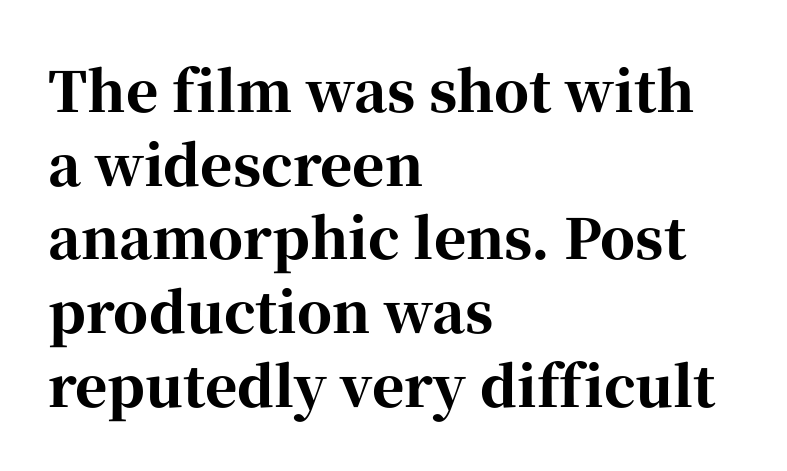
The image shows 55 px bold serif type, upright; set left-aligned, normal line spacing (1.34x), normal letter spacing, not underlined; high stroke contrast and a medium x-height.
